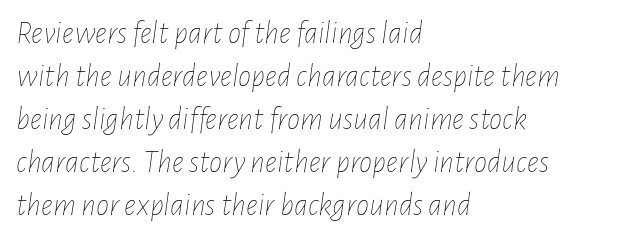
Vertically, the passage feels balanced, rows spaced as you'd expect. Looks like regular typesetting: each glyph gets only the width it needs. Every row of glyphs begins at an identical x-position on the left. Heft: none added — not bold. This is oblique type, the kind used for emphasis or titles.
